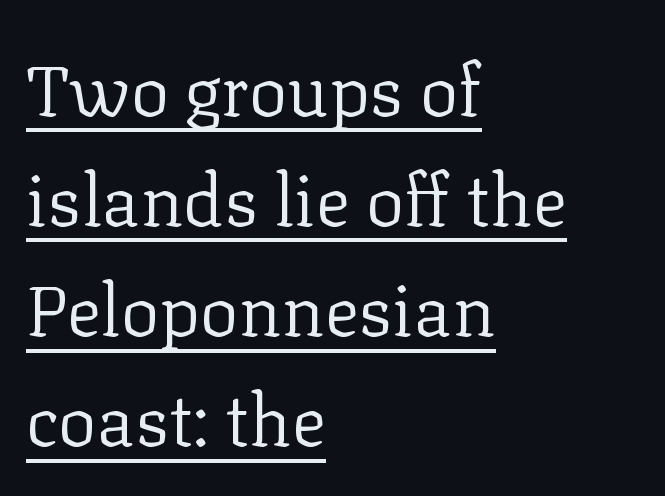
Q: Is the text bold? A: No.
Q: Is the text italic (slanted)? A: No, it is upright.
Q: Is the typeface a serif or a sans-serif typeface? A: Serif.
Q: Is the text underlined? A: Yes.
Q: How is the paragraph aligned? A: Left-aligned.
Q: Is the spacing between letters normal or unusually wide? A: Normal.
Q: Is the spacing between lines tight, normal or loose? A: Normal.
Q: Width (condensed, normal, or wide)? A: Normal.
Q: Stroke contrast? A: Low.
Q: x-height? A: Medium.
Q: Monospaced? A: No.
